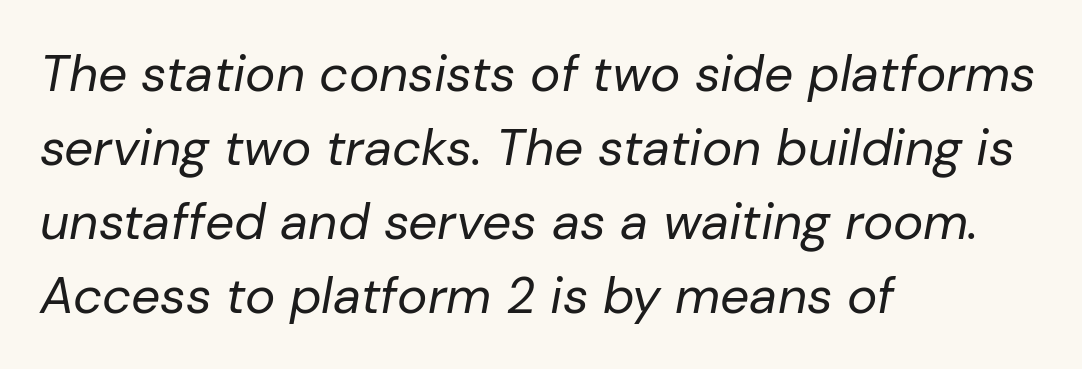
The image shows 51 px regular-weight type, italic (leaning right); set left-aligned, normal line spacing (1.45x), normal letter spacing, not underlined; low stroke contrast and a medium x-height.
